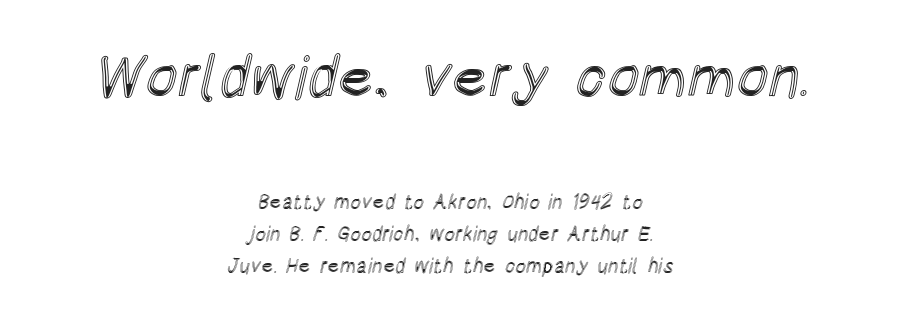
Q: Is the text italic (slanted)? A: Yes.
Q: Is the text underlined? A: No.
Q: How is the paragraph aligned? A: Centered.
Q: Is the spacing between letters normal or unusually wide? A: Normal.
Q: Is the spacing between lines tight, normal or loose? A: Normal.
Q: Which block of text is set in a larger size, the first (top) or the second (bottom)? A: The first (top) one.
Q: Width (condensed, normal, or wide)? A: Condensed.
Q: x-height? A: Large.
Q: Monospaced? A: No.
